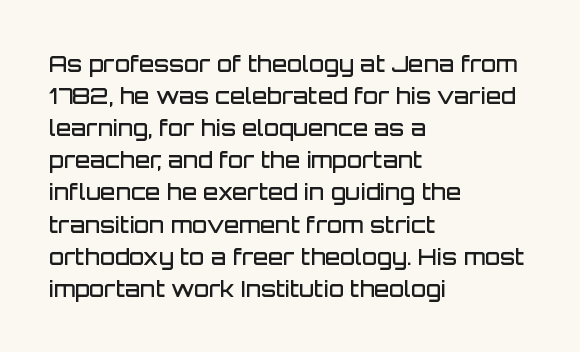
Q: Is the text bold? A: Semi-bold.
Q: Is the text italic (slanted)? A: No, it is upright.
Q: Is the text underlined? A: No.
Q: How is the paragraph aligned? A: Left-aligned.
Q: Is the spacing between letters normal or unusually wide? A: Normal.
Q: Is the spacing between lines tight, normal or loose? A: Normal.
